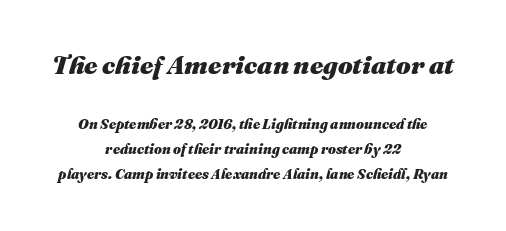
The image shows 26 px bold type, italic (leaning right); set centered, line spacing 1.78x, normal letter spacing, not underlined; the first (top) block is 1.86x larger.
